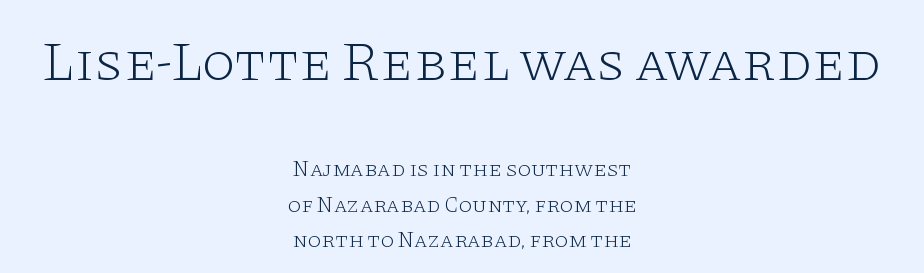
The font is comparable to plain body text, perhaps lighter. Each line is balanced around a shared central axis. The space directly below the letters is spotless. The vertical gap from one line to the next is medium.
